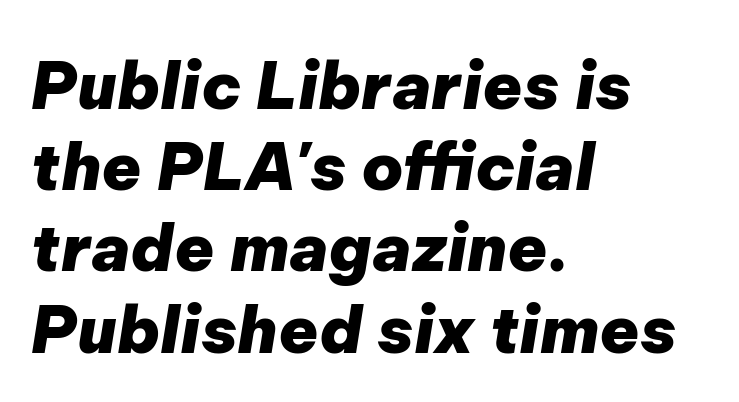
Q: Is the text bold? A: Yes.
Q: Is the text italic (slanted)? A: Yes, it leans right by about 9 degrees.
Q: Is the text underlined? A: No.
Q: How is the paragraph aligned? A: Left-aligned.
Q: Is the spacing between letters normal or unusually wide? A: Normal.
Q: Is the spacing between lines tight, normal or loose? A: Normal.
Q: Width (condensed, normal, or wide)? A: Normal.
Q: Stroke contrast? A: Low.
Q: x-height? A: Medium.
Q: Monospaced? A: No.
